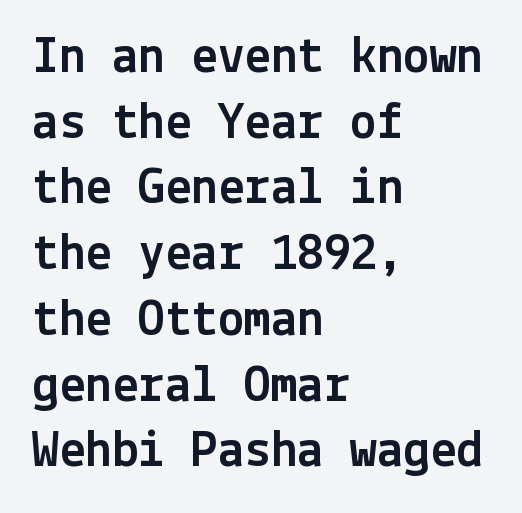
Descenders are the only things crossing below the line. The line texture is even and compact thanks to regular tracking. The characters display no serif detailing; their extremities are plain. Line starts are locked; line ends wander. Upright lettering throughout.
